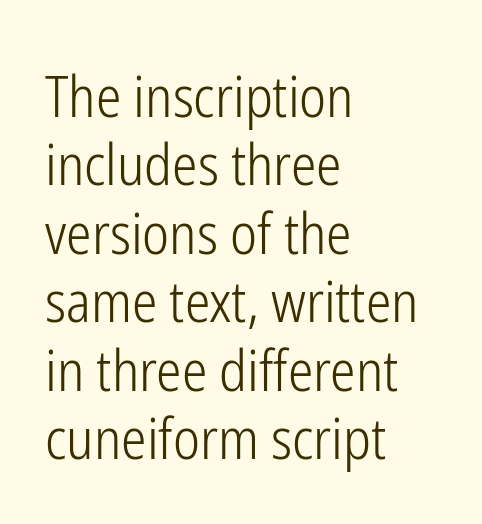
Q: Is the text bold? A: No.
Q: Is the text italic (slanted)? A: No, it is upright.
Q: Is the typeface a serif or a sans-serif typeface? A: Sans-serif.
Q: Is the text underlined? A: No.
Q: How is the paragraph aligned? A: Left-aligned.
Q: Is the spacing between letters normal or unusually wide? A: Normal.
Q: Width (condensed, normal, or wide)? A: Condensed.
Q: Stroke contrast? A: Low.
Q: x-height? A: Medium.
Q: Monospaced? A: No.
